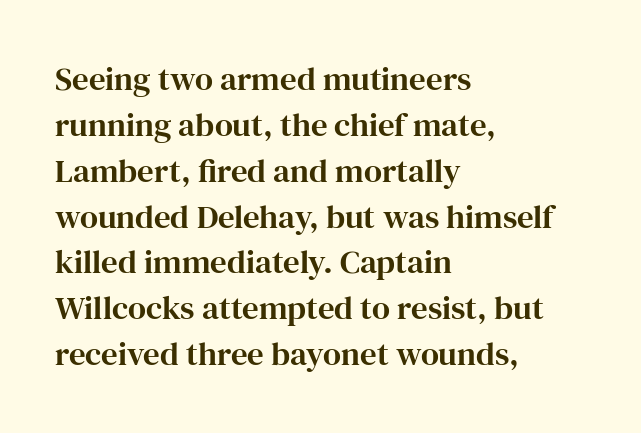
Q: Is the text italic (slanted)? A: No, it is upright.
Q: Is the typeface a serif or a sans-serif typeface? A: Serif.
Q: Is the text underlined? A: No.
Q: How is the paragraph aligned? A: Left-aligned.
Q: Is the spacing between letters normal or unusually wide? A: Normal.
Q: Is the spacing between lines tight, normal or loose? A: Normal.
Q: Width (condensed, normal, or wide)? A: Normal.
Q: Stroke contrast? A: High.
Q: x-height? A: Medium.
Q: Monospaced? A: No.
